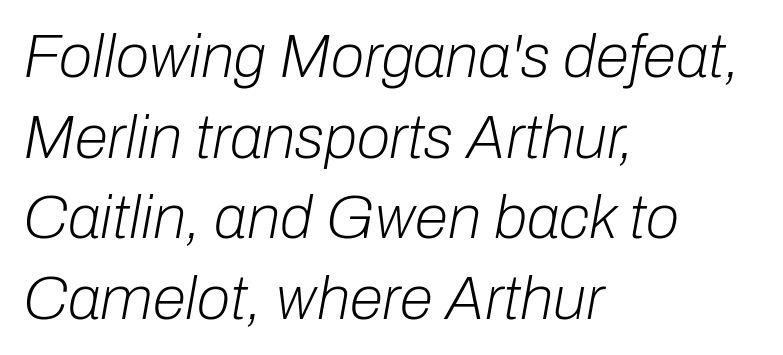
Q: Is the text bold? A: No.
Q: Is the text italic (slanted)? A: Yes, it leans right by about 10 degrees.
Q: Is the text underlined? A: No.
Q: How is the paragraph aligned? A: Left-aligned.
Q: Is the spacing between letters normal or unusually wide? A: Normal.
Q: Is the spacing between lines tight, normal or loose? A: Normal.
Q: Width (condensed, normal, or wide)? A: Normal.
Q: Stroke contrast? A: Low.
Q: x-height? A: Medium.
Q: Monospaced? A: No.
